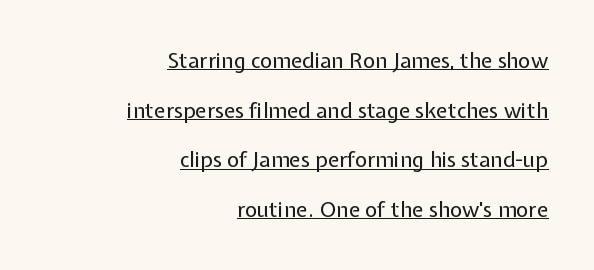
Right-aligned paragraph, ragged on the left. The font is comparable to plain body text, perhaps lighter. The lettering is marked with a stroke running underneath it. Posture: vertical. Each new line begins a long way beneath the previous one. The face used here is rendered with its standard letterfit.
